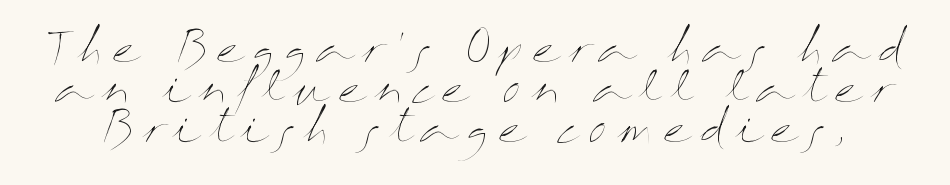
{"bold": "no", "weight": "thin", "width": "wide", "stroke_contrast": "medium", "x_height": "medium", "monospaced": "no", "underline": "no", "line_spacing": "tight", "line_spacing_ratio": 0.95, "letter_spacing": "wide", "letter_spacing_em": 0.21, "glyph_px": 42}
